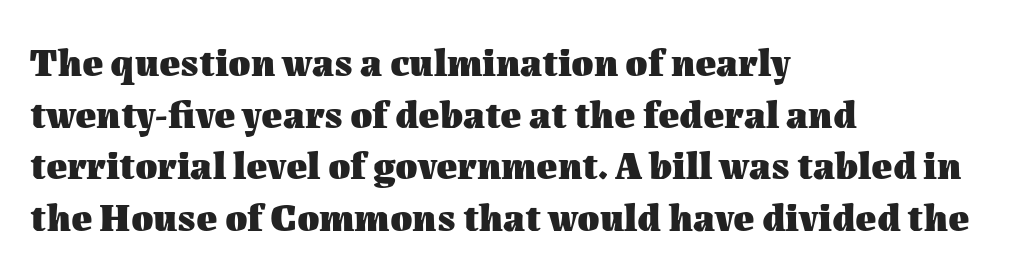
How heavy is the stroke? Heavy — this is a bold. One-word summary of the alignment: left. Quick note: interline space is typical. This rendering features lettering with no underline.
